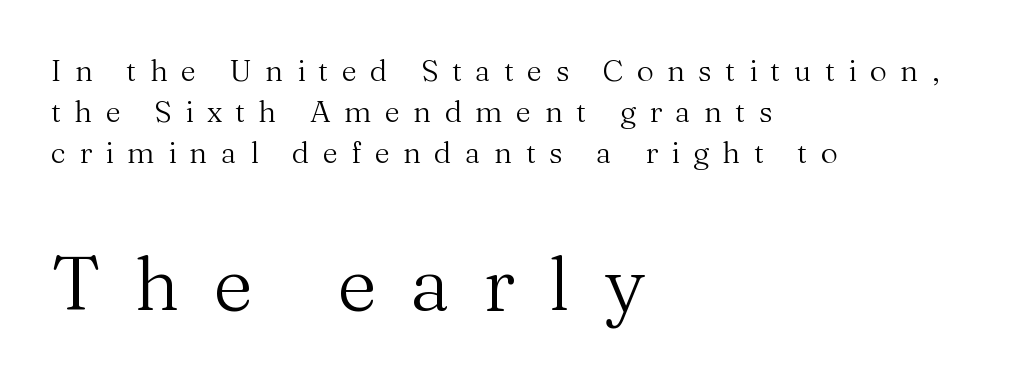
Q: Is the text bold? A: No.
Q: Is the text italic (slanted)? A: No, it is upright.
Q: Is the typeface a serif or a sans-serif typeface? A: Serif.
Q: Is the text underlined? A: No.
Q: How is the paragraph aligned? A: Left-aligned.
Q: Is the spacing between letters normal or unusually wide? A: Unusually wide.
Q: Is the spacing between lines tight, normal or loose? A: Normal.
Q: Which block of text is set in a larger size, the first (top) or the second (bottom)? A: The second (bottom) one.
Q: Width (condensed, normal, or wide)? A: Normal.
Q: Stroke contrast? A: Medium.
Q: x-height? A: Medium.
Q: Monospaced? A: No.
